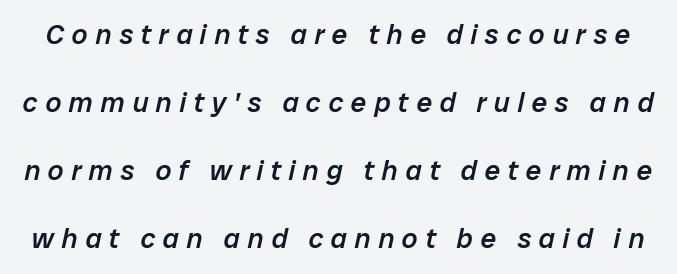
The image shows 28 px semibold type, italic (leaning right); set loose line spacing (2.43x), unusually wide letter spacing (+0.27 em), not underlined; low stroke contrast and a medium x-height.
